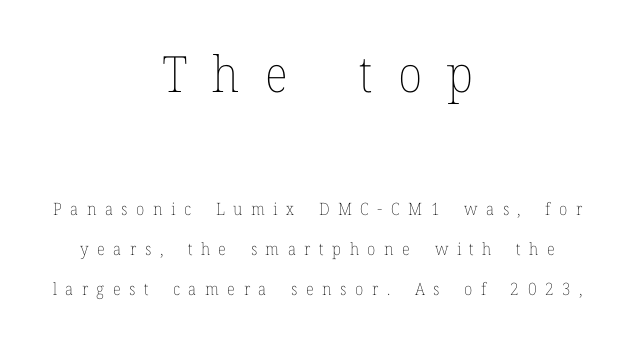
{"italic": "no", "bold": "no", "weight": "thin", "width": "normal", "stroke_contrast": "low", "x_height": "medium", "monospaced": "no", "underline": "no", "align": "center", "line_spacing": "loose", "line_spacing_ratio": 2.33, "letter_spacing": "wide", "letter_spacing_em": 0.5, "larger_block": "first", "size_ratio": 2.94, "glyph_px": 50}
